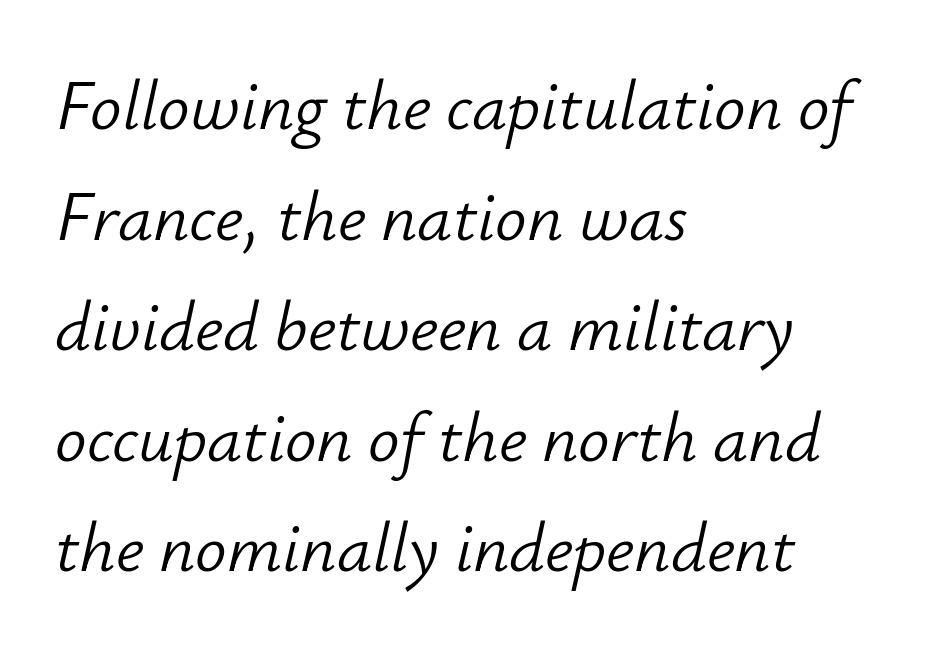
The image shows 70 px light type, italic (leaning right); set left-aligned, normal line spacing (1.58x), normal letter spacing, not underlined; low stroke contrast and a small x-height.
